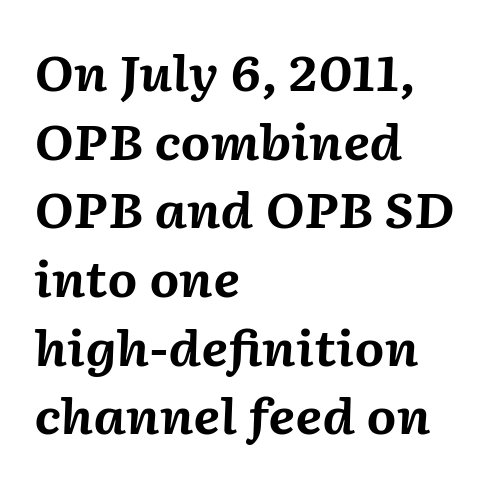
Q: Is the text bold? A: Yes.
Q: Is the text italic (slanted)? A: Yes, it leans right by about 2 degrees.
Q: Is the text underlined? A: No.
Q: How is the paragraph aligned? A: Left-aligned.
Q: Is the spacing between letters normal or unusually wide? A: Normal.
Q: Is the spacing between lines tight, normal or loose? A: Normal.
Q: Width (condensed, normal, or wide)? A: Normal.
Q: Stroke contrast? A: Medium.
Q: x-height? A: Medium.
Q: Monospaced? A: No.
